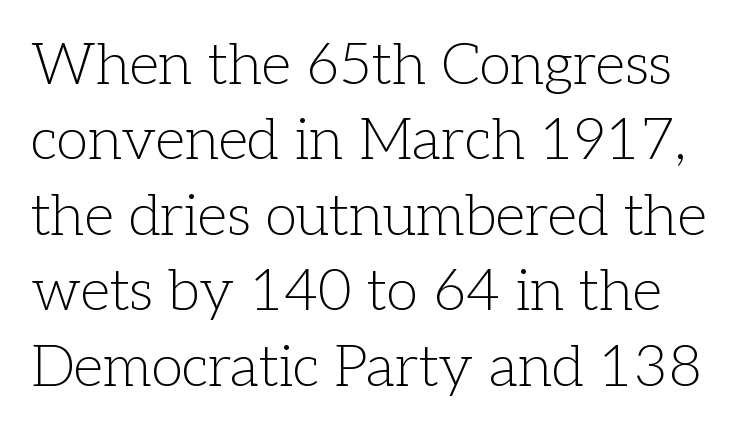
The weight tops out at a normal text grade. A bare baseline throughout the passage. The face used here is proportionally spaced, like ordinary book or web type. Letterform terminals end in serifs throughout the passage.
